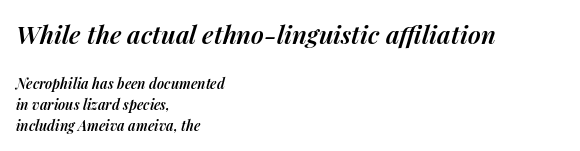
The image shows 25 px text type, italic (leaning right); set left-aligned, normal line spacing (1.49x), normal letter spacing, not underlined; the first (top) block is 1.79x larger.
